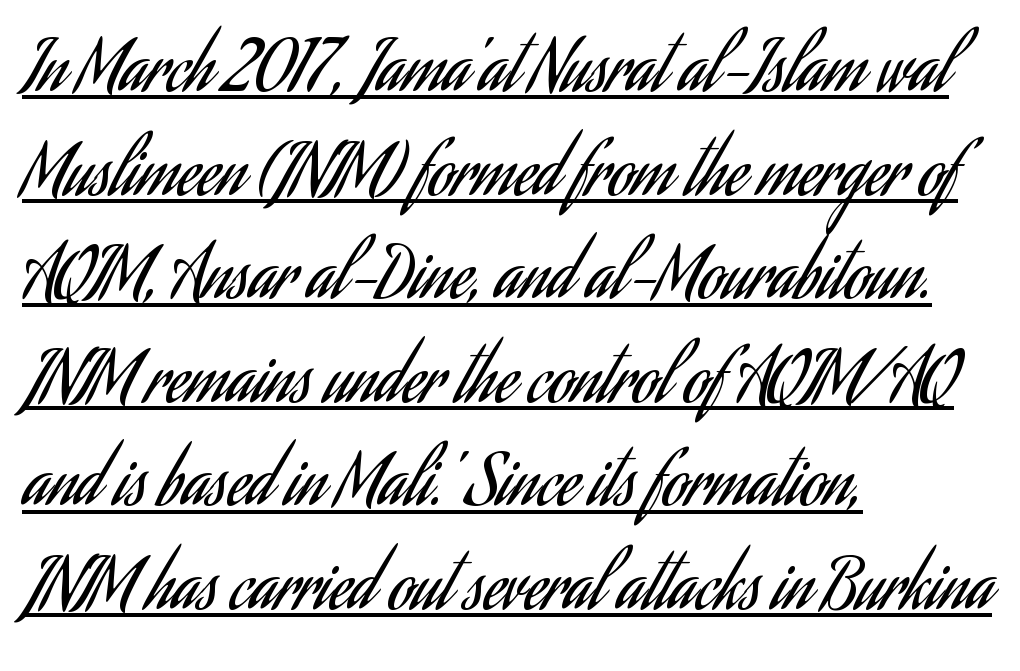
Q: Is the text bold? A: No.
Q: Is the text italic (slanted)? A: Yes.
Q: Is the typeface a serif or a sans-serif typeface? A: Sans-serif.
Q: Is the text underlined? A: Yes.
Q: How is the paragraph aligned? A: Left-aligned.
Q: Is the spacing between letters normal or unusually wide? A: Normal.
Q: Is the spacing between lines tight, normal or loose? A: Normal.
Q: Width (condensed, normal, or wide)? A: Condensed.
Q: Stroke contrast? A: Low.
Q: x-height? A: Small.
Q: Monospaced? A: No.
